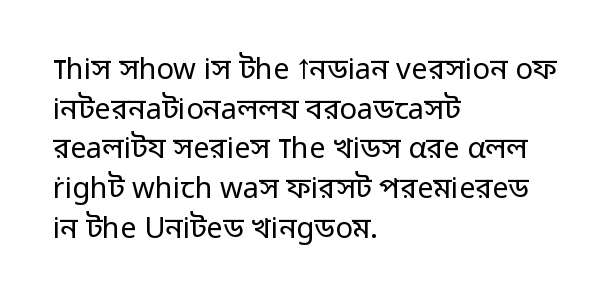
Look at the bottom of the vertical strokes: they stop flat, with no serifs. The letterforms sit shoulder to shoulder at normal distance. A classic flush-left, rag-right setting is used for this passage. Any mark beneath the type? The region is blank. Evenly set lines give the paragraph a standard silhouette.
